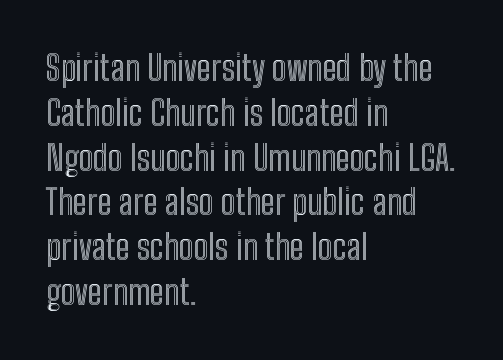
{"italic": "no", "width": "condensed", "x_height": "medium", "monospaced": "no", "underline": "no", "align": "left", "line_spacing": "normal", "line_spacing_ratio": 1.28, "letter_spacing": "normal", "letter_spacing_em": 0.0, "glyph_px": 35}
